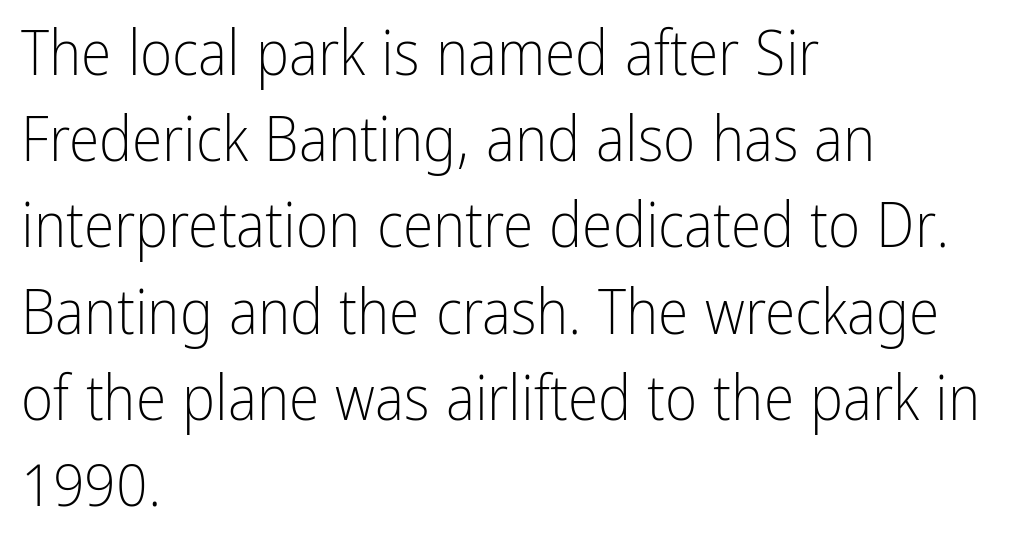
The image shows 62 px light, condensed sans-serif type, upright; set left-aligned, normal line spacing (1.39x), normal letter spacing, not underlined; low stroke contrast and a medium x-height.
